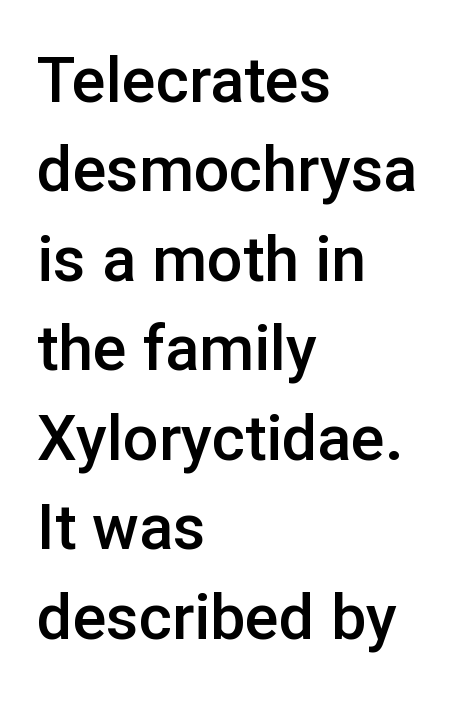
Alignment: flush left. Tracking here is standard; glyphs follow each other at the usual distance. Compared with an ordinary text face, these strokes are moderately heavier — a semibold. Each letter keeps its own natural width here, so spacing adapts to shape.
